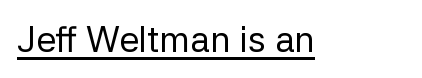
Q: Is the text bold? A: No.
Q: Is the text italic (slanted)? A: No, it is upright.
Q: Is the typeface a serif or a sans-serif typeface? A: Sans-serif.
Q: Is the text underlined? A: Yes.
Q: Is the spacing between letters normal or unusually wide? A: Normal.
Q: Width (condensed, normal, or wide)? A: Normal.
Q: Stroke contrast? A: Low.
Q: x-height? A: Medium.
Q: Monospaced? A: No.
